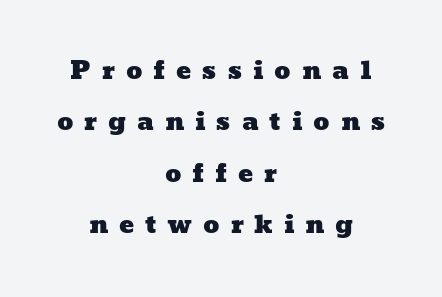
{"underline": "no", "align": "center", "line_spacing": "loose", "line_spacing_ratio": 2.06, "letter_spacing": "wide", "letter_spacing_em": 0.43, "glyph_px": 25}
